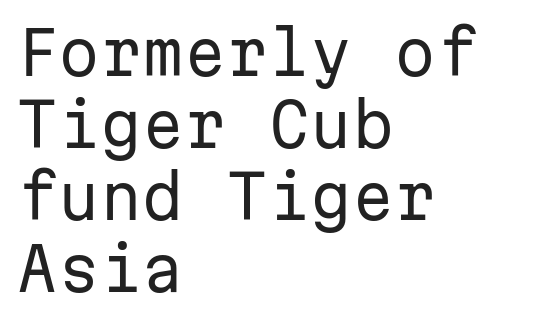
Q: Is the text bold? A: No.
Q: Is the text italic (slanted)? A: No, it is upright.
Q: Is the typeface a serif or a sans-serif typeface? A: Sans-serif.
Q: Is the text underlined? A: No.
Q: How is the paragraph aligned? A: Left-aligned.
Q: Is the spacing between letters normal or unusually wide? A: Normal.
Q: Width (condensed, normal, or wide)? A: Normal.
Q: Stroke contrast? A: Low.
Q: x-height? A: Medium.
Q: Monospaced? A: Yes.
